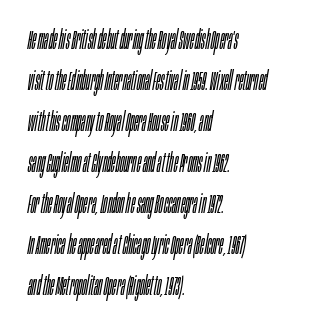
Q: Is the text bold? A: No.
Q: Is the text italic (slanted)? A: Yes, it leans right by about 10 degrees.
Q: Is the text underlined? A: No.
Q: How is the paragraph aligned? A: Left-aligned.
Q: Is the spacing between letters normal or unusually wide? A: Normal.
Q: Is the spacing between lines tight, normal or loose? A: Normal.
